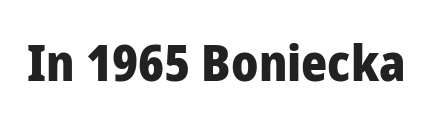
The image shows 50 px heavy sans-serif type, upright; set normal letter spacing, not underlined; low stroke contrast and a medium x-height.
